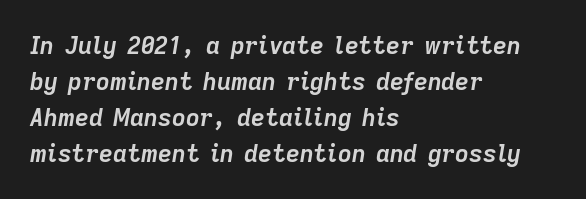
{"italic": "yes", "lean": "right", "slant_degrees": 9, "bold": "yes", "underline": "no", "align": "left", "line_spacing": "normal", "line_spacing_ratio": 1.5, "letter_spacing": "normal", "letter_spacing_em": 0.0, "glyph_px": 24}
